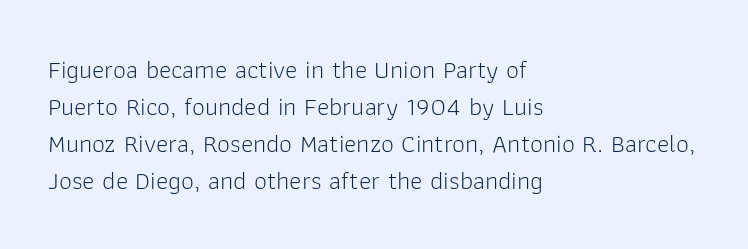
The image shows 26 px text type, upright; set left-aligned, normal line spacing (1.42x), normal letter spacing, not underlined.
